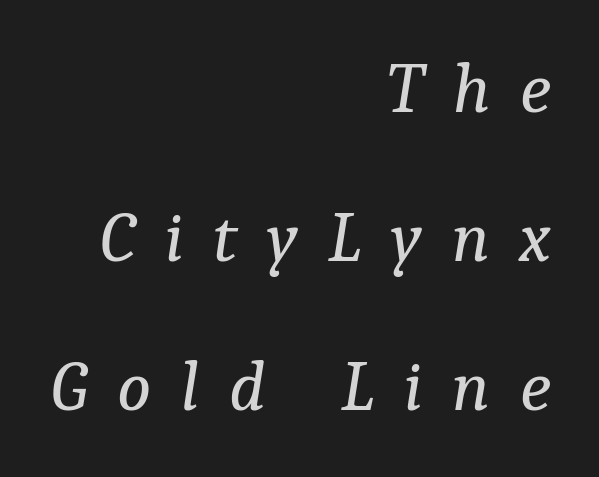
Q: Is the text bold? A: No.
Q: Is the text italic (slanted)? A: Yes, it leans right by about 9 degrees.
Q: Is the typeface a serif or a sans-serif typeface? A: Serif.
Q: Is the text underlined? A: No.
Q: How is the paragraph aligned? A: Right-aligned.
Q: Is the spacing between letters normal or unusually wide? A: Unusually wide.
Q: Is the spacing between lines tight, normal or loose? A: Loose.
Q: Width (condensed, normal, or wide)? A: Normal.
Q: Stroke contrast? A: Low.
Q: x-height? A: Medium.
Q: Monospaced? A: No.
